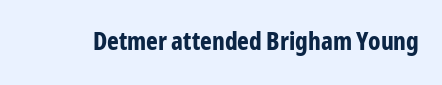
Q: Is the text bold? A: Yes.
Q: Is the text italic (slanted)? A: No, it is upright.
Q: Is the text underlined? A: No.
Q: Is the spacing between letters normal or unusually wide? A: Normal.
